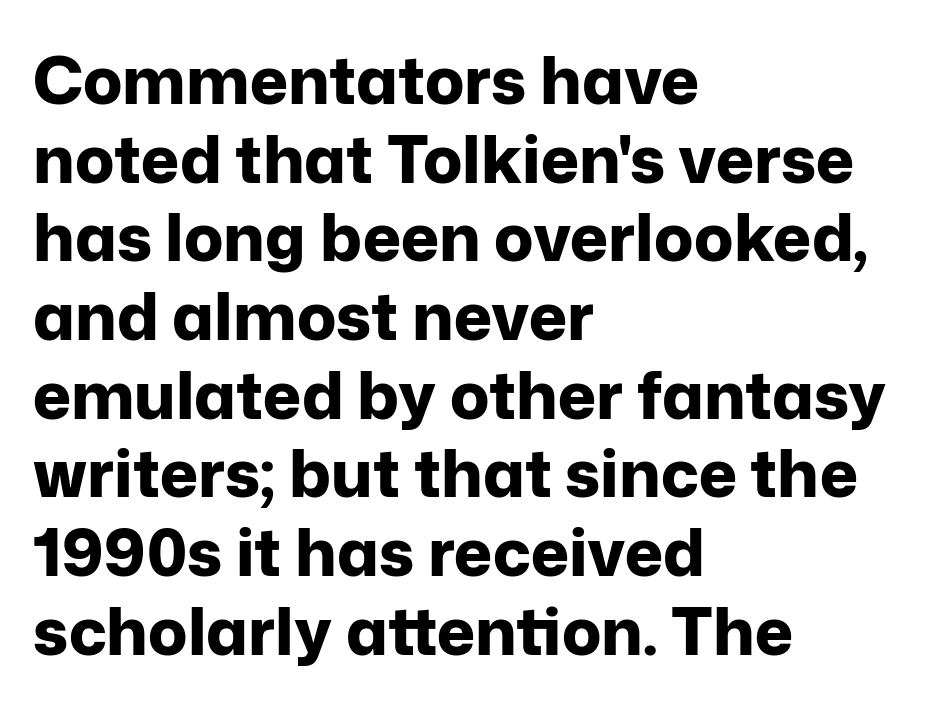
The image shows 65 px bold sans-serif type, upright; set left-aligned, line spacing 1.21x, normal letter spacing, not underlined; low stroke contrast and a medium x-height.
